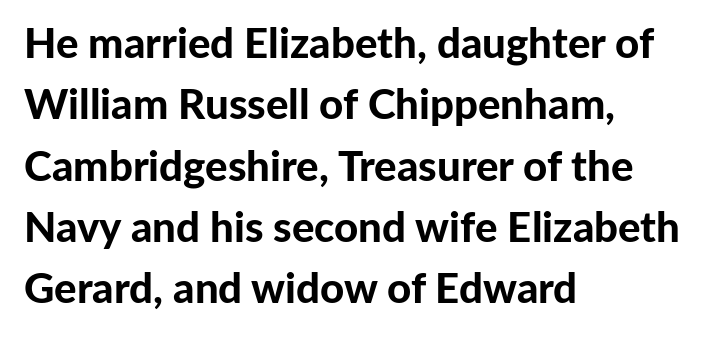
Clear beneath every line of the passage. The type is set solid horizontally, with unmodified tracking. The lines are quadded left. The lettering holds an erect, upright posture throughout. You could not count columns in this text — the font is proportionally spaced. Each new line begins a customary step beneath the previous one.
